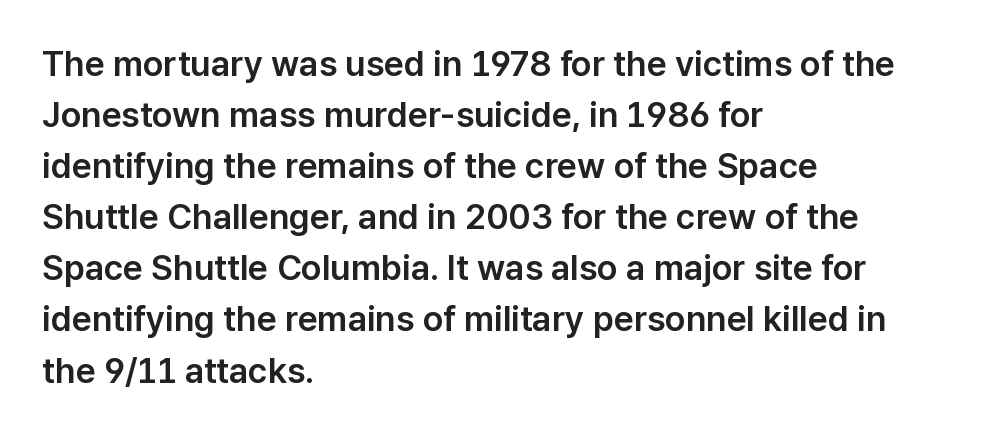
Q: Is the text italic (slanted)? A: No, it is upright.
Q: Is the typeface a serif or a sans-serif typeface? A: Sans-serif.
Q: Is the text underlined? A: No.
Q: How is the paragraph aligned? A: Left-aligned.
Q: Is the spacing between letters normal or unusually wide? A: Normal.
Q: Is the spacing between lines tight, normal or loose? A: Normal.
Q: Width (condensed, normal, or wide)? A: Normal.
Q: Stroke contrast? A: Low.
Q: x-height? A: Medium.
Q: Monospaced? A: No.
